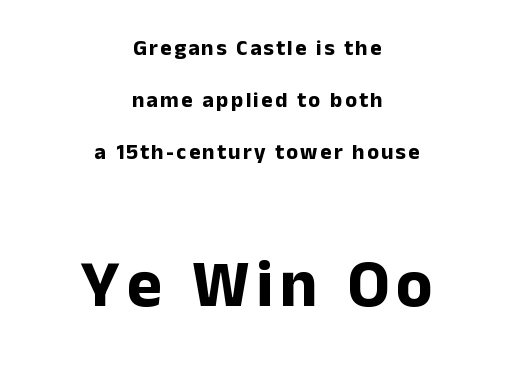
Q: Is the text bold? A: Yes.
Q: Is the text italic (slanted)? A: No, it is upright.
Q: Is the typeface a serif or a sans-serif typeface? A: Sans-serif.
Q: Is the text underlined? A: No.
Q: How is the paragraph aligned? A: Centered.
Q: Is the spacing between lines tight, normal or loose? A: Loose.
Q: Which block of text is set in a larger size, the first (top) or the second (bottom)? A: The second (bottom) one.
Q: Width (condensed, normal, or wide)? A: Normal.
Q: Stroke contrast? A: Low.
Q: x-height? A: Medium.
Q: Monospaced? A: No.
